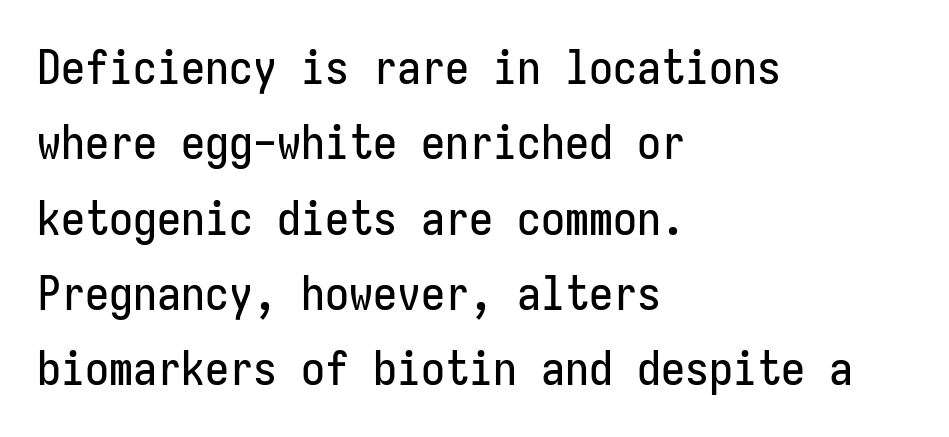
Teacher's note: observe the even left margin — that is flush-left alignment. This rendering features lettering with no underline. How are the letters spaced? Ordinarily, with no added tracking. No feet cap the strokes, marking this as sans-serif type.
